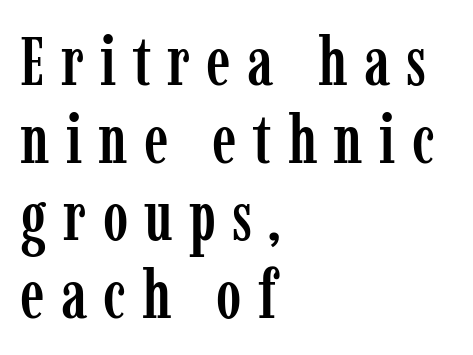
Underlining? Definitely not there. Ascenders rise straight up at ninety degrees. Students, note that the glyphs here are deliberately spaced far apart. Serifs: yes, visible at the terminals of the letterforms. Successive baselines arrive quickly, one right under another. The lines are quadded left.
